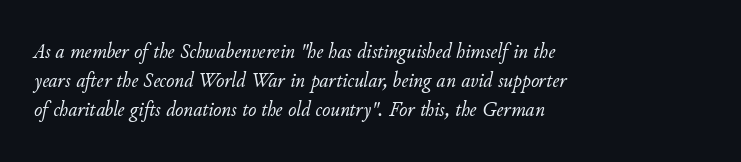
Here the glyphs are tracked normally, forming tight word shapes. The passage shown leans; its letterforms are oblique. Leftover space on each line is placed entirely after the last word. Does the leading feel generous? No, just average. The font is comparable to plain body text, perhaps lighter. Underline: absent.
